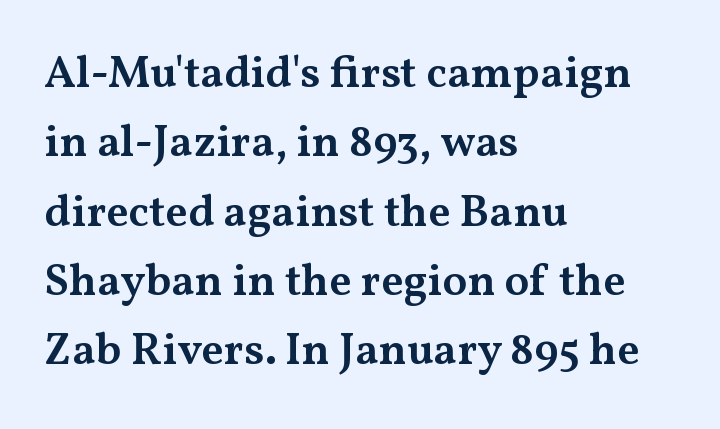
The image shows 45 px semibold, wide serif type, upright; set left-aligned, normal line spacing (1.54x), normal letter spacing, not underlined; medium stroke contrast and a medium x-height.
